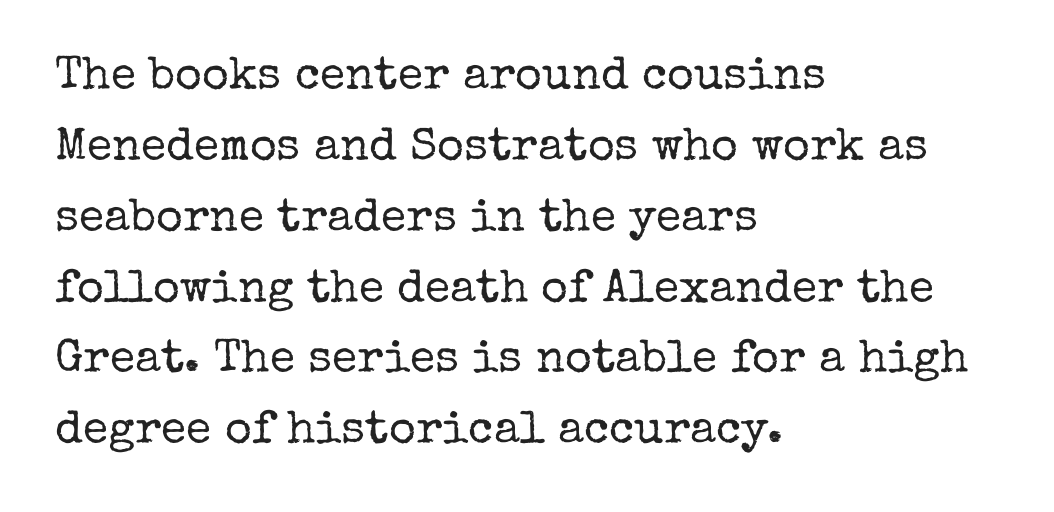
The image shows 46 px regular-weight serif type, upright; set left-aligned, normal line spacing (1.54x), normal letter spacing, not underlined; low stroke contrast and a medium x-height.
